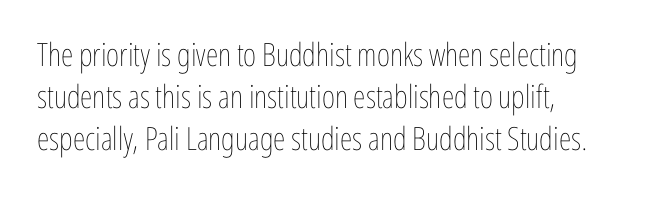
The image shows 32 px thin, condensed type, upright; set normal line spacing (1.31x), normal letter spacing, not underlined; low stroke contrast and a medium x-height.
